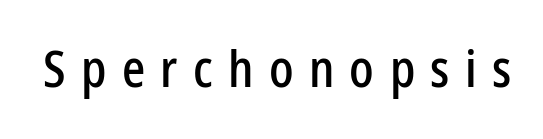
{"serif": "no", "italic": "no", "width": "condensed", "stroke_contrast": "low", "x_height": "medium", "monospaced": "no", "underline": "no", "letter_spacing": "wide", "letter_spacing_em": 0.3, "glyph_px": 51}
